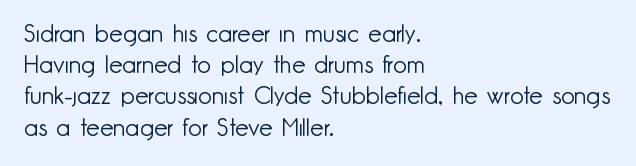
The image shows 24 px text type, upright; set left-aligned, normal line spacing (1.3x), normal letter spacing, not underlined.
